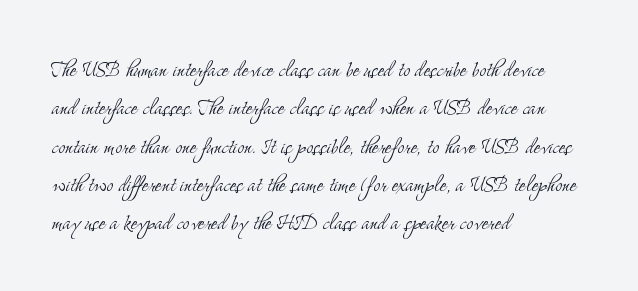
Q: Is the text bold? A: No.
Q: Is the text italic (slanted)? A: Yes.
Q: Is the text underlined? A: No.
Q: How is the paragraph aligned? A: Left-aligned.
Q: Is the spacing between letters normal or unusually wide? A: Normal.
Q: Is the spacing between lines tight, normal or loose? A: Normal.
